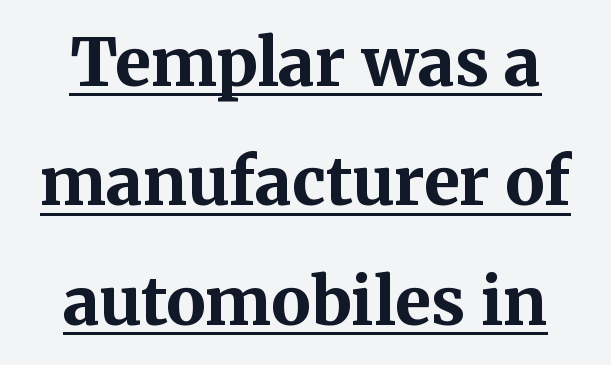
{"serif": "yes", "italic": "no", "bold": "yes", "weight": "bold", "width": "normal", "stroke_contrast": "medium", "x_height": "medium", "monospaced": "no", "underline": "yes", "line_spacing_ratio": 1.81, "letter_spacing": "normal", "letter_spacing_em": 0.0, "glyph_px": 66}
